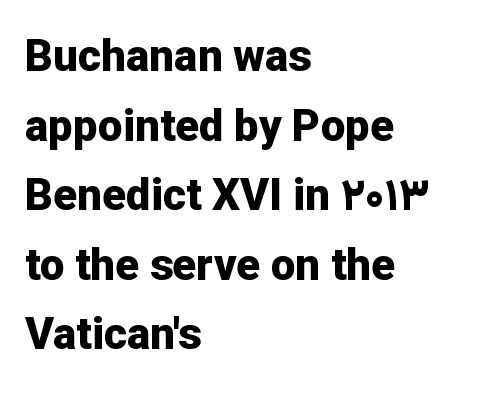
{"serif": "no", "italic": "no", "bold": "yes", "weight": "bold", "width": "normal", "stroke_contrast": "low", "x_height": "medium", "monospaced": "no", "underline": "no", "align": "left", "line_spacing": "normal", "line_spacing_ratio": 1.58, "letter_spacing": "normal", "letter_spacing_em": 0.0, "glyph_px": 44}
